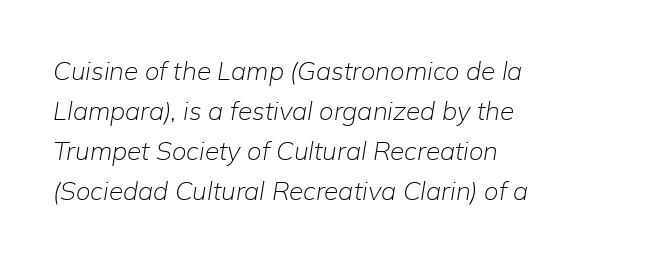
Q: Is the text bold? A: No.
Q: Is the text italic (slanted)? A: Yes, it leans right by about 9 degrees.
Q: Is the text underlined? A: No.
Q: How is the paragraph aligned? A: Left-aligned.
Q: Is the spacing between letters normal or unusually wide? A: Normal.
Q: Is the spacing between lines tight, normal or loose? A: Normal.
